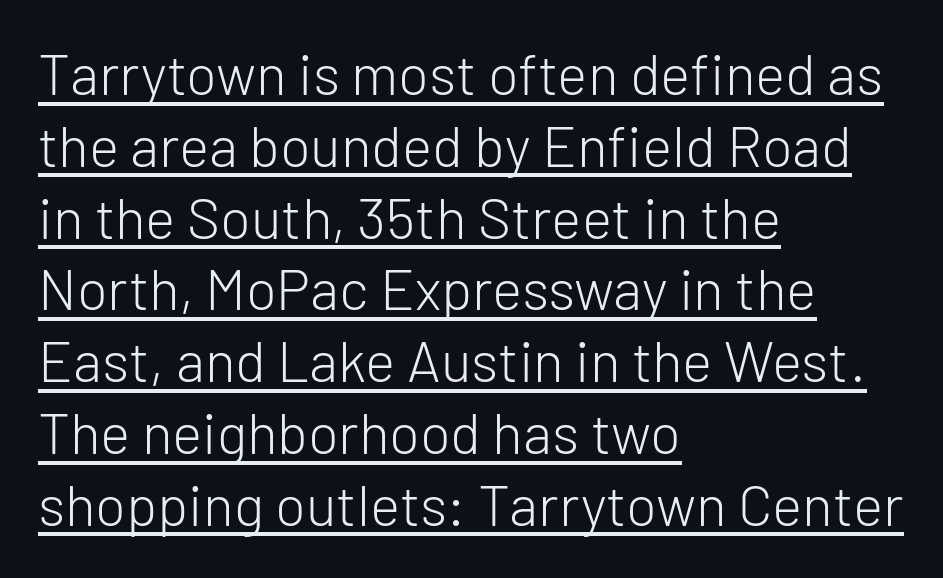
Q: Is the text bold? A: No.
Q: Is the text italic (slanted)? A: No, it is upright.
Q: Is the typeface a serif or a sans-serif typeface? A: Sans-serif.
Q: Is the text underlined? A: Yes.
Q: How is the paragraph aligned? A: Left-aligned.
Q: Is the spacing between letters normal or unusually wide? A: Normal.
Q: Is the spacing between lines tight, normal or loose? A: Normal.
Q: Width (condensed, normal, or wide)? A: Normal.
Q: Stroke contrast? A: Low.
Q: x-height? A: Medium.
Q: Monospaced? A: No.
